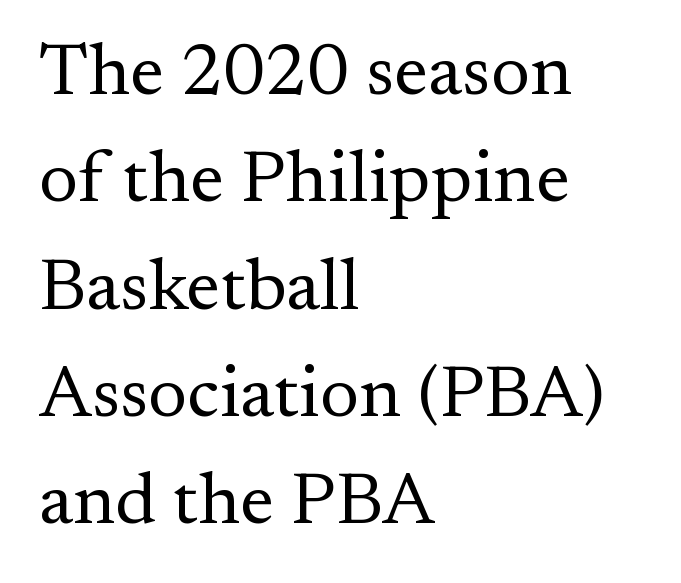
These glyphs show unthickened strokes, regular width or finer. Character widths vary here, with narrow letters taking less room than wide ones. Rule under the text: the space is simply empty. The typography opts for an upright posture over an oblique one. Are there feet on the stems? There are — it's a serif. The text block is weighted toward the left margin, trailing off unevenly rightward.
